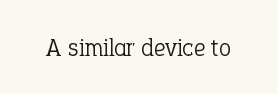
{"italic": "no", "bold": "no", "underline": "no", "letter_spacing": "normal", "letter_spacing_em": 0.0, "glyph_px": 25}
